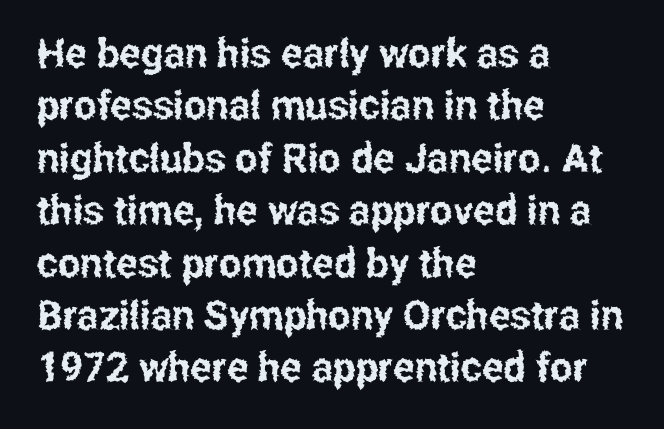
These lines are rendered in a variable-pitch font. Upright lettering throughout. The words here are not underlined. Typographically, this falls in the sans-serif category.
